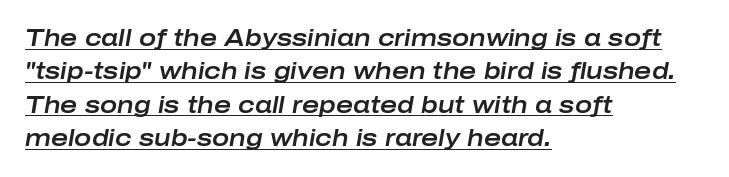
The sample's only ornament is a line tracing under the words. Tall strokes in this sample are angled rather than plumb. Summary of vertical rhythm: regular, with standard interline spacing. Default kerning and tracking; the words read as compact shapes. Compared with a centered layout, this one pins lines to the left instead.
